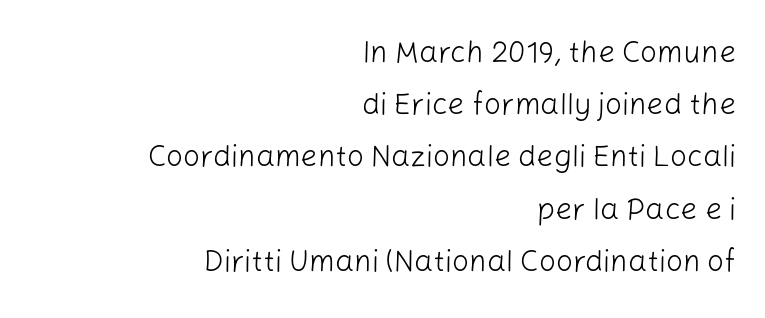
{"serif": "no", "italic": "no", "bold": "no", "weight": "light", "width": "normal", "stroke_contrast": "low", "x_height": "medium", "monospaced": "no", "underline": "no", "align": "right", "line_spacing_ratio": 1.74, "letter_spacing": "normal", "letter_spacing_em": 0.0, "glyph_px": 30}
